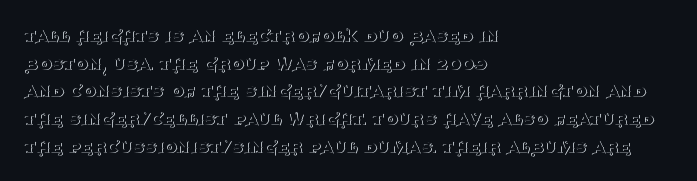
The image shows 21 px text type, upright; set left-aligned, normal line spacing (1.32x), normal letter spacing, not underlined.
